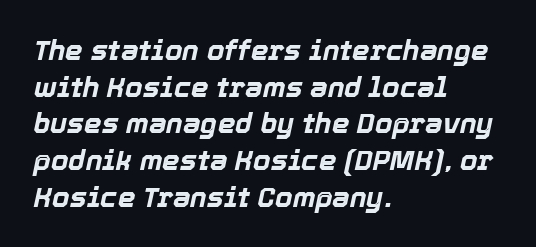
{"italic": "yes", "lean": "right", "slant_degrees": 12, "bold": "yes", "weight": "bold", "width": "normal", "x_height": "medium", "monospaced": "no", "underline": "no", "align": "left", "line_spacing": "normal", "line_spacing_ratio": 1.31, "letter_spacing": "normal", "letter_spacing_em": 0.0, "glyph_px": 28}
